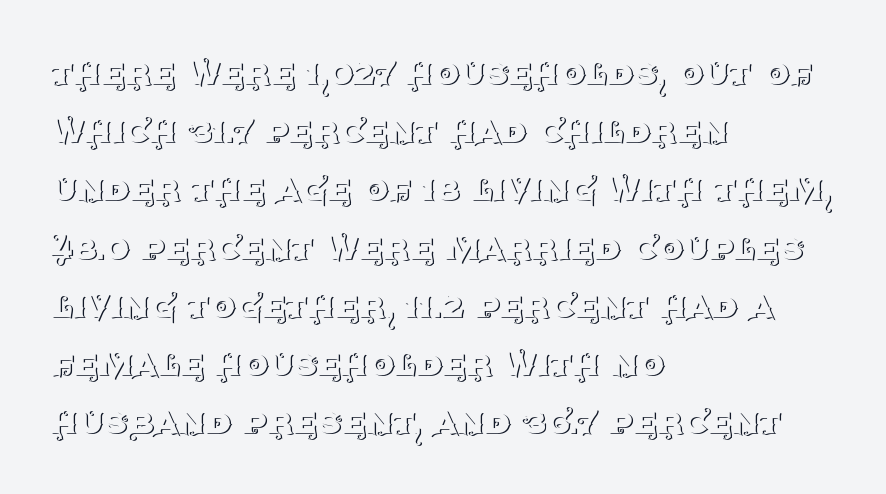
{"serif": "yes", "italic": "no", "bold": "no", "weight": "thin", "width": "normal", "stroke_contrast": "medium", "x_height": "large", "monospaced": "no", "underline": "no", "align": "left", "line_spacing": "normal", "line_spacing_ratio": 1.42, "letter_spacing": "normal", "letter_spacing_em": 0.0, "glyph_px": 41}
